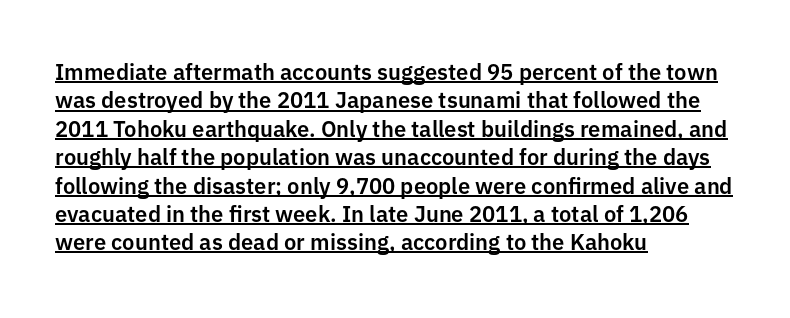
Q: Is the text italic (slanted)? A: No, it is upright.
Q: Is the text underlined? A: Yes.
Q: How is the paragraph aligned? A: Left-aligned.
Q: Is the spacing between letters normal or unusually wide? A: Normal.
Q: Is the spacing between lines tight, normal or loose? A: Normal.
